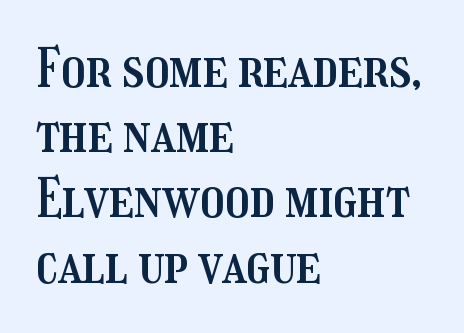
The image shows 53 px condensed type, upright; set left-aligned, line spacing 1.23x, normal letter spacing, not underlined; medium stroke contrast and a medium x-height.
